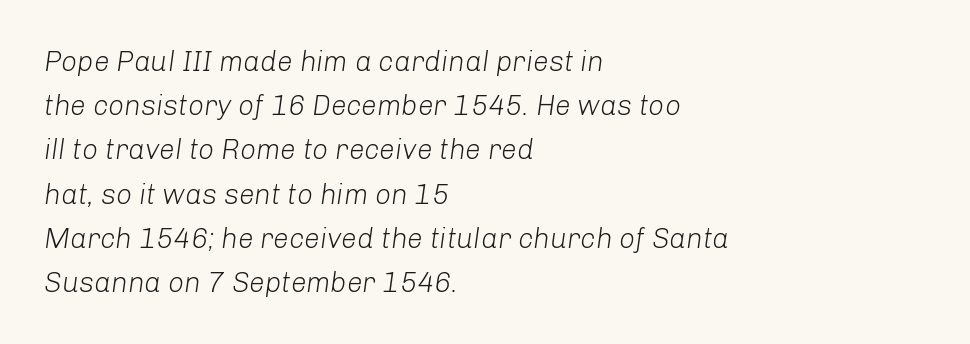
The image shows 28 px light type, italic (leaning right); set left-aligned, normal line spacing (1.58x), normal letter spacing, not underlined; low stroke contrast and a medium x-height.
